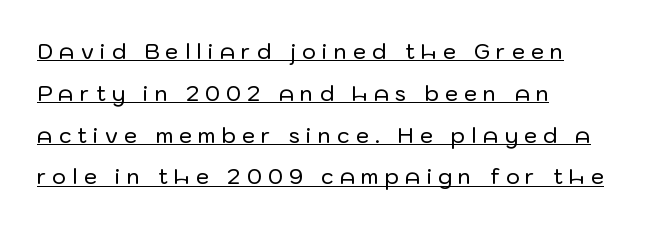
The image shows 21 px text type, upright; set left-aligned, loose line spacing (1.99x), unusually wide letter spacing (+0.3 em), underlined.
